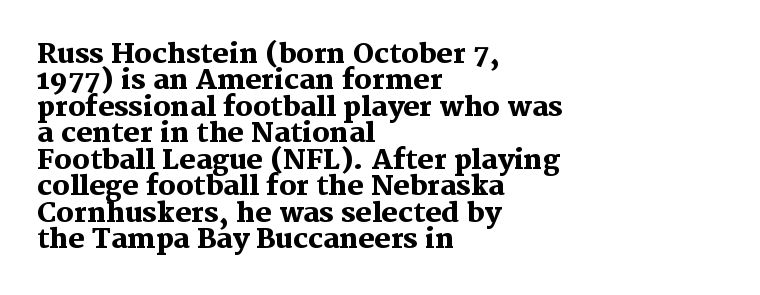
Typesetter's note: full bold, strokes at maximum text heaviness. Unmarked baselines from the first word to the last. Upright lettering throughout. Short note: letters normally spaced.
